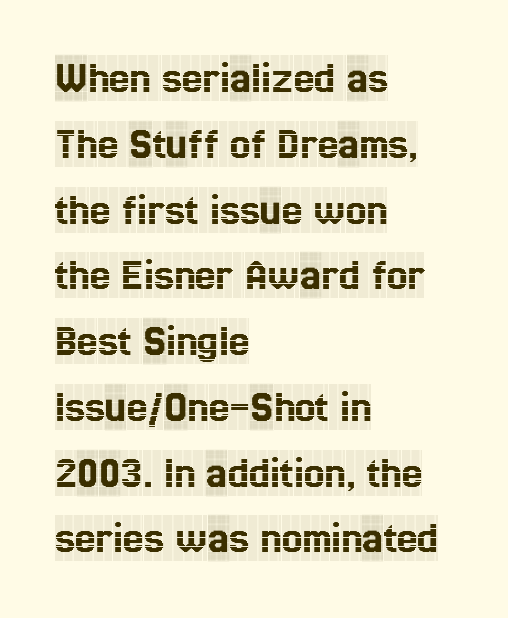
{"serif": "yes", "italic": "no", "width": "condensed", "x_height": "large", "monospaced": "no", "underline": "no", "align": "left", "line_spacing": "normal", "line_spacing_ratio": 1.43, "letter_spacing": "normal", "letter_spacing_em": 0.0, "glyph_px": 46}
